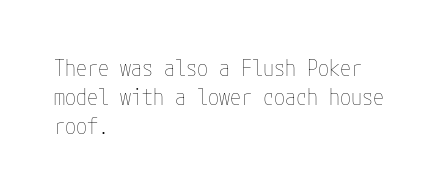
Q: Is the text bold? A: No.
Q: Is the text italic (slanted)? A: No, it is upright.
Q: Is the text underlined? A: No.
Q: How is the paragraph aligned? A: Left-aligned.
Q: Is the spacing between letters normal or unusually wide? A: Normal.
Q: Is the spacing between lines tight, normal or loose? A: Normal.
